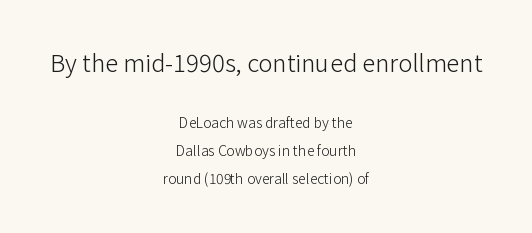
The line texture is even and compact thanks to regular tracking. The space directly below the letters is spotless. This is not heavy type; no bold has been used. A typesetter would mark this as roman, not italic. These two chunks differ in scale, with the top chunk taking the larger measure.
